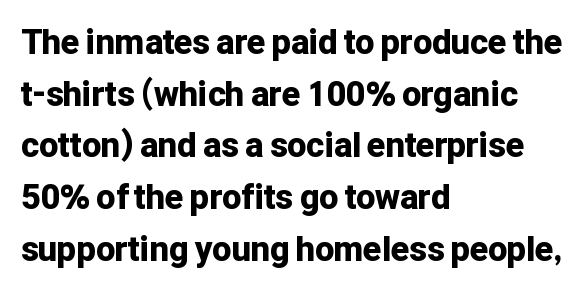
Q: Is the text bold? A: Yes.
Q: Is the text italic (slanted)? A: No, it is upright.
Q: Is the typeface a serif or a sans-serif typeface? A: Sans-serif.
Q: Is the text underlined? A: No.
Q: How is the paragraph aligned? A: Left-aligned.
Q: Is the spacing between letters normal or unusually wide? A: Normal.
Q: Is the spacing between lines tight, normal or loose? A: Normal.
Q: Width (condensed, normal, or wide)? A: Normal.
Q: Stroke contrast? A: Low.
Q: x-height? A: Medium.
Q: Monospaced? A: No.
